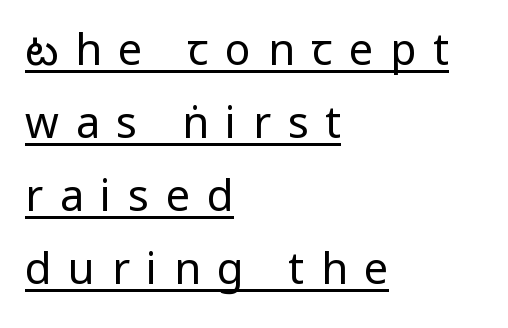
Teacher's note: observe the even left margin — that is flush-left alignment. The designer left line spacing at the default. This rendering features underlined lettering. This is not heavy type; no bold has been used. What stands out about the letter spacing? Its width — letters are far apart.
